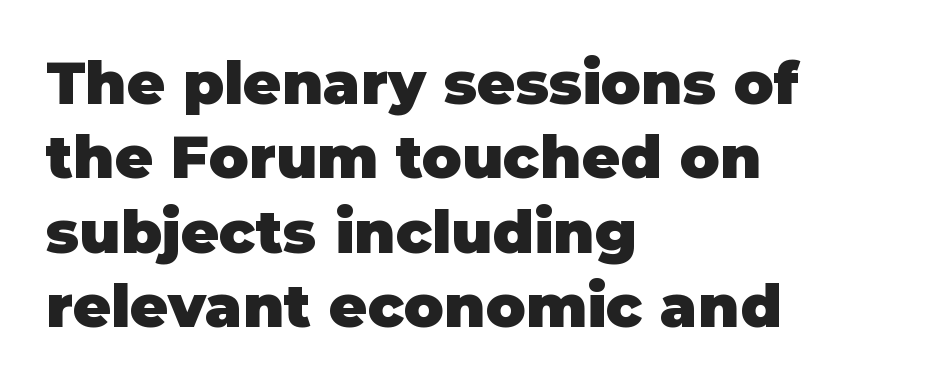
The image shows 59 px heavy sans-serif type, upright; set left-aligned, normal line spacing (1.26x), normal letter spacing, not underlined; low stroke contrast and a large x-height.
